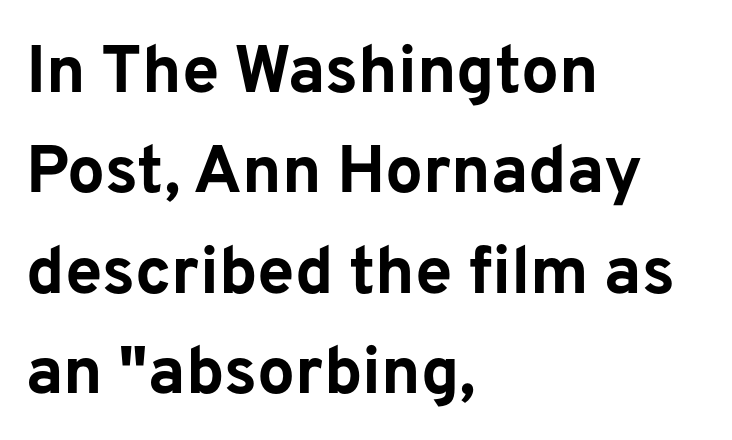
The image shows 67 px bold sans-serif type, upright; set left-aligned, normal line spacing (1.5x), normal letter spacing, not underlined; low stroke contrast and a medium x-height.
